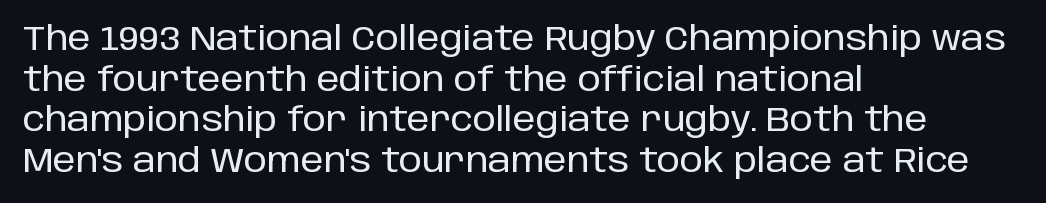
These lines are set flush left with a ragged right edge. Regarding serifs, this sample does without them. These lines are rendered in a variable-pitch font. Nope, not italic — everything's standing straight. Any mark beneath the type? The region is blank.
